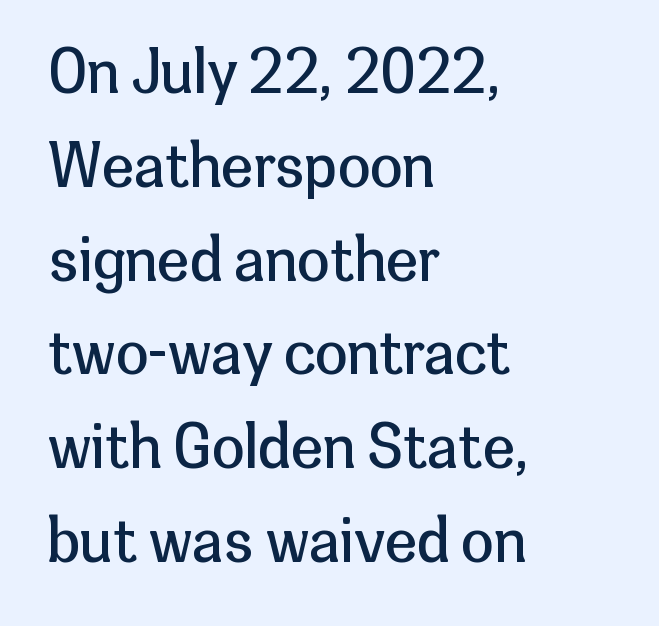
The designer went with a sans here, leaving each stem footless. Stem width sits at or under what a default text font uses. A normal amount of white space separates one row of letters from the next. Notice how the passage keeps a crisp vertical edge on the left only.
